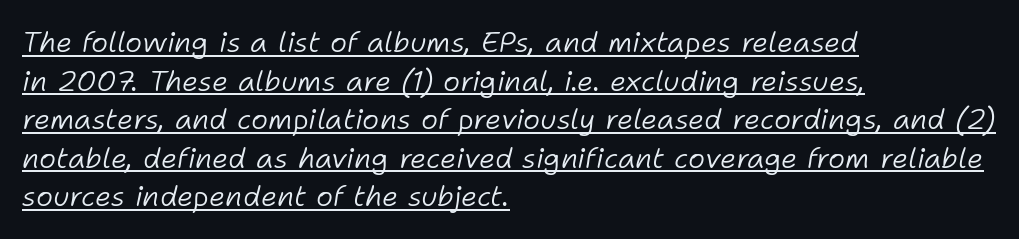
The image shows 29 px light type, italic (leaning right); set left-aligned, normal line spacing (1.33x), normal letter spacing, underlined; low stroke contrast and a medium x-height.
